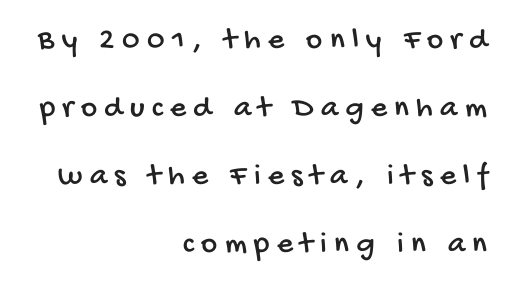
Compared with typical body copy, the letter spacing here is much looser. This rendering uses right alignment, leaving the left contour irregular. The passage shown is typeset with a sans-serif family. Proportional: the letters do not fall into vertical columns.
